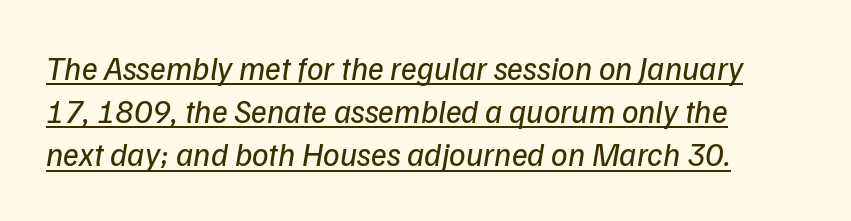
Varying glyph widths throughout — classic text-font behaviour. Is there much room between lines? A standard amount, neither cramped nor airy. The rendering shows plain stroke endings on the letterforms — a sans-serif design. Each stroke keeps to a modest, everyday thickness or less.
